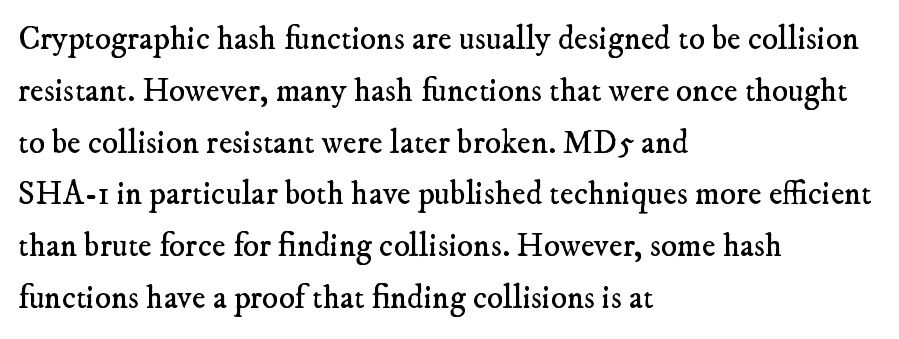
The image shows 33 px regular-weight serif type; set left-aligned, normal line spacing (1.57x), normal letter spacing, not underlined; low stroke contrast and a small x-height.
